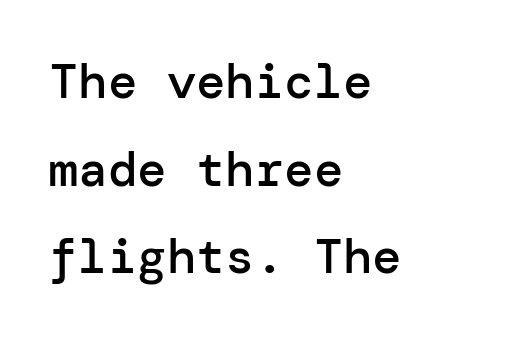
The image shows 49 px semibold sans-serif type, upright; set left-aligned, line spacing 1.79x, normal letter spacing, not underlined; low stroke contrast and a medium x-height.
